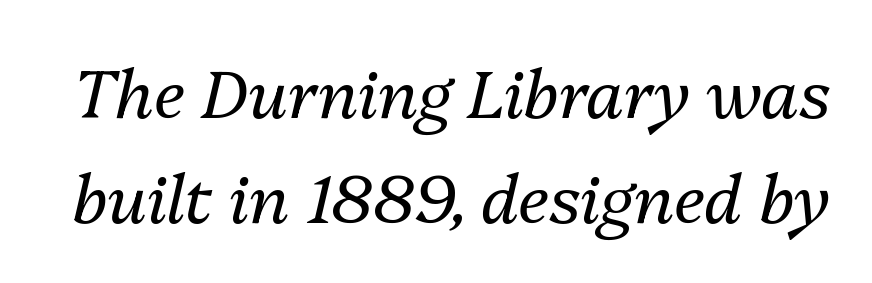
The image shows 67 px regular-weight type, italic (leaning right); set normal line spacing (1.57x), normal letter spacing, not underlined; medium stroke contrast and a medium x-height.
